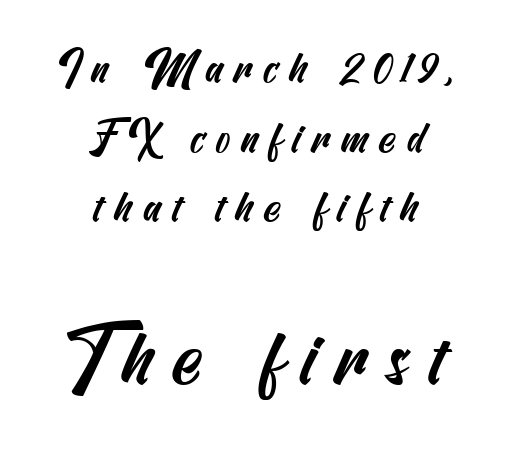
Has an underline been added? It has not. You can tell from the bare stems that sans-serif type was used. Is the lower block the larger one? Yes — the lower block carries the bigger type. Neither beginnings nor endings align; midpoints do. The lines sit at an ordinary, default distance from one another.
